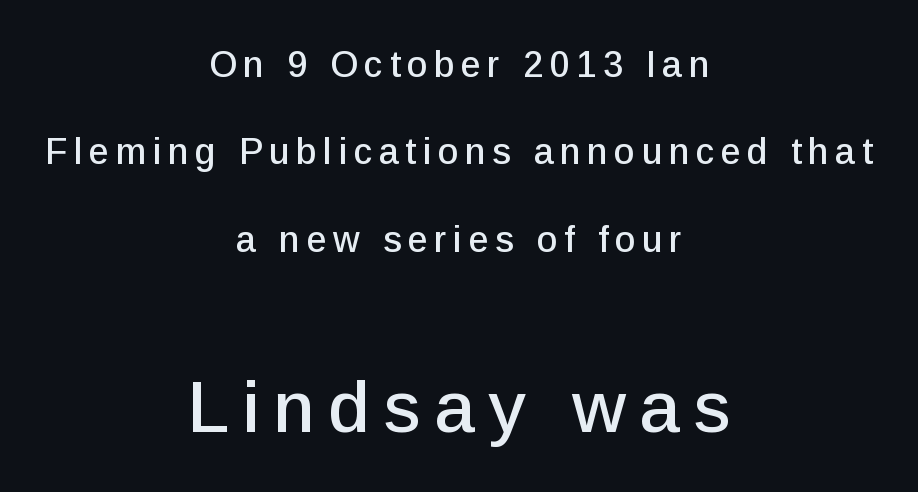
{"serif": "no", "italic": "no", "width": "normal", "stroke_contrast": "low", "x_height": "medium", "monospaced": "no", "underline": "no", "align": "center", "line_spacing": "loose", "line_spacing_ratio": 2.43, "larger_block": "second", "size_ratio": 2.03, "glyph_px": 73}
